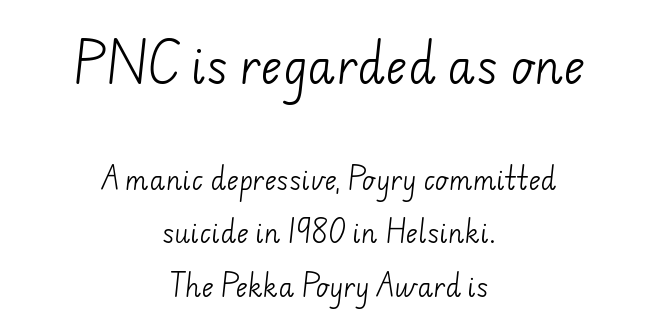
The weight tops out at a normal text grade. These lines are rendered in a variable-pitch font. Character size in the leading block exceeds that of the trailing block. This block would shrink considerably if given ordinary leading; it's expanded now.
